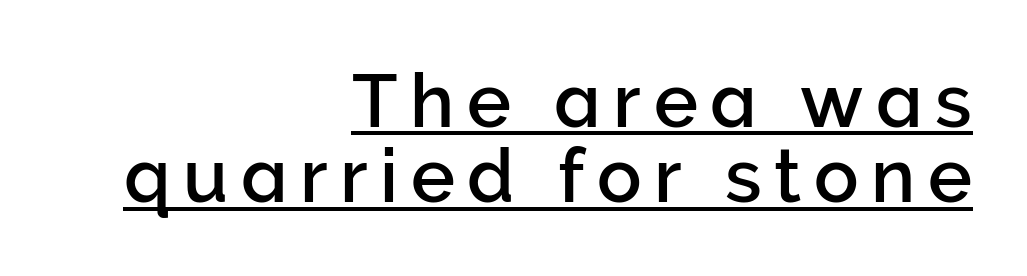
The image shows 74 px sans-serif type, upright; set right-aligned, tight line spacing (1.02x), underlined; low stroke contrast and a medium x-height.
